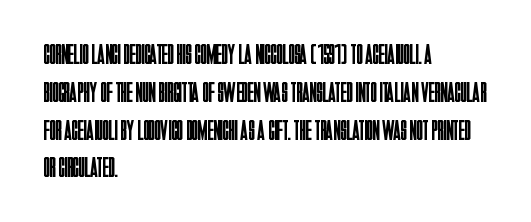
{"serif": "no", "italic": "no", "bold": "no", "weight": "regular", "width": "condensed", "stroke_contrast": "low", "x_height": "large", "monospaced": "no", "underline": "no", "align": "left", "line_spacing": "normal", "line_spacing_ratio": 1.35, "letter_spacing": "normal", "letter_spacing_em": 0.0, "glyph_px": 28}
